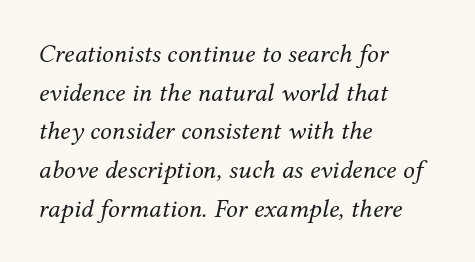
The image shows 26 px text type, italic (leaning right); set left-aligned, normal line spacing (1.49x), normal letter spacing, not underlined.
